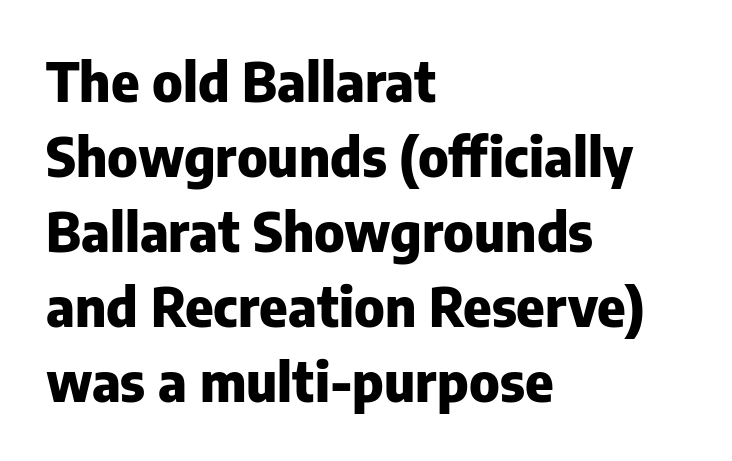
Q: Is the text bold? A: Yes.
Q: Is the text italic (slanted)? A: No, it is upright.
Q: Is the typeface a serif or a sans-serif typeface? A: Sans-serif.
Q: Is the text underlined? A: No.
Q: How is the paragraph aligned? A: Left-aligned.
Q: Is the spacing between letters normal or unusually wide? A: Normal.
Q: Is the spacing between lines tight, normal or loose? A: Normal.
Q: Width (condensed, normal, or wide)? A: Normal.
Q: Stroke contrast? A: Low.
Q: x-height? A: Medium.
Q: Monospaced? A: No.
